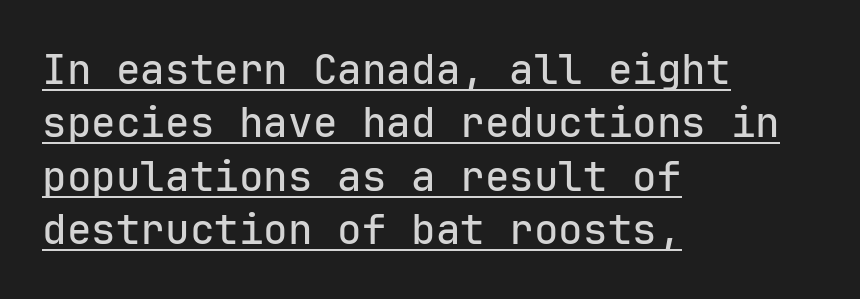
Q: Is the text italic (slanted)? A: No, it is upright.
Q: Is the typeface a serif or a sans-serif typeface? A: Sans-serif.
Q: Is the text underlined? A: Yes.
Q: How is the paragraph aligned? A: Left-aligned.
Q: Is the spacing between letters normal or unusually wide? A: Normal.
Q: Is the spacing between lines tight, normal or loose? A: Normal.
Q: Width (condensed, normal, or wide)? A: Normal.
Q: Stroke contrast? A: Low.
Q: x-height? A: Medium.
Q: Monospaced? A: Yes.
